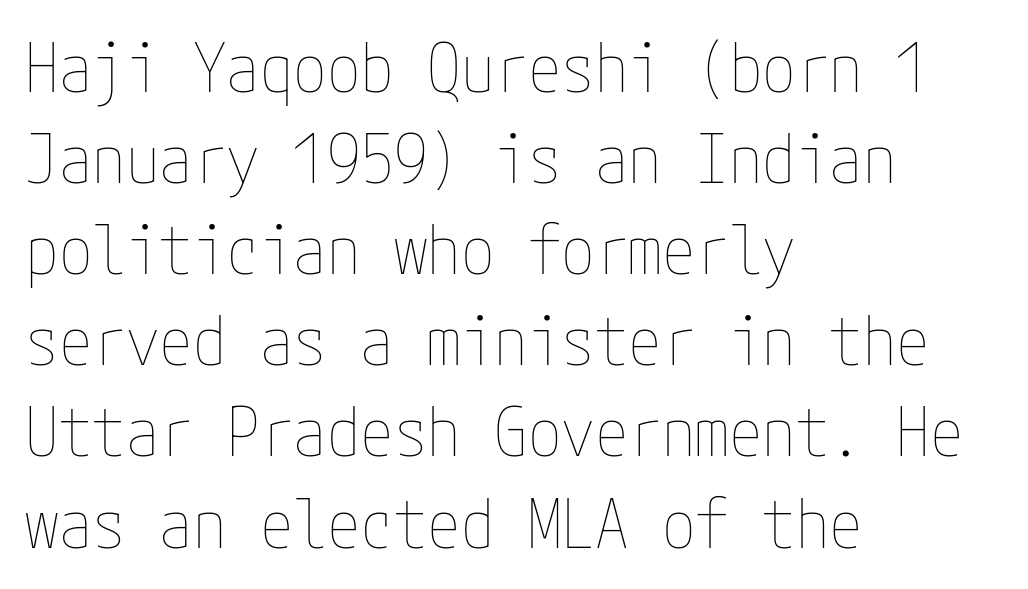
Bold? No — there's no thickening of the strokes. Words float on clear page, feet unadorned. Italic? Not at all — the glyphs are vertical. Honestly, the row spacing looks completely unremarkable. Words appear dense and cohesive because spacing is normal. Each line starts at the same left margin while the right side varies.
